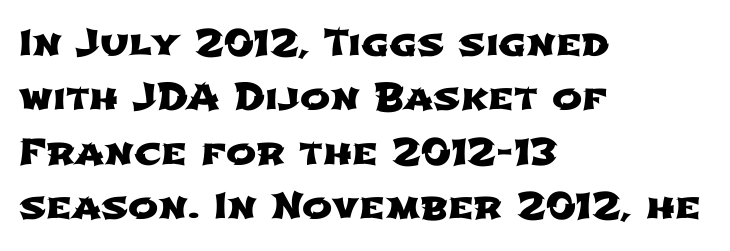
{"serif": "no", "width": "wide", "stroke_contrast": "low", "x_height": "medium", "monospaced": "no", "underline": "no", "align": "left", "line_spacing": "normal", "line_spacing_ratio": 1.51, "letter_spacing": "normal", "letter_spacing_em": 0.0, "glyph_px": 36}
